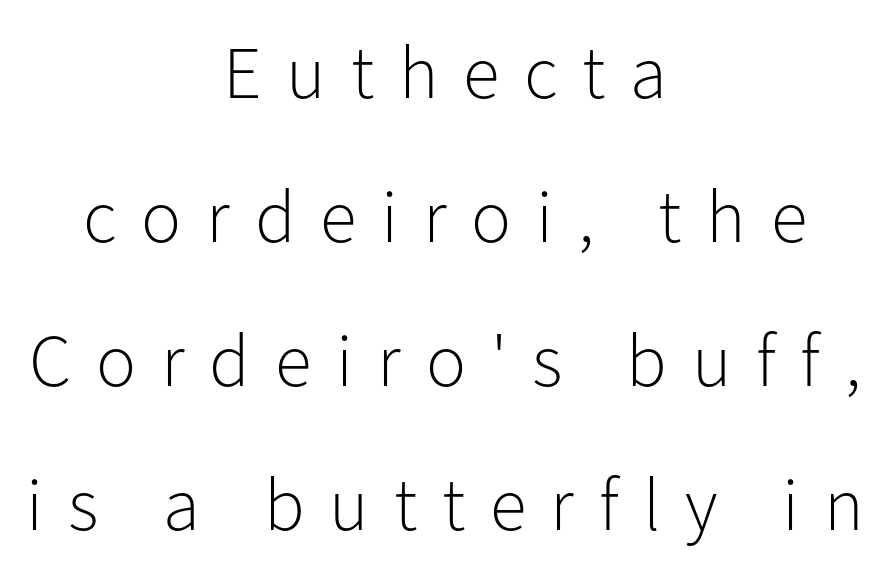
Style check: upright. Interline gaps are noticeably wide in this sample. Is the type heavy? It reads as light-to-regular instead. Observe the absence of serifs on each vertical stroke in this sample.
